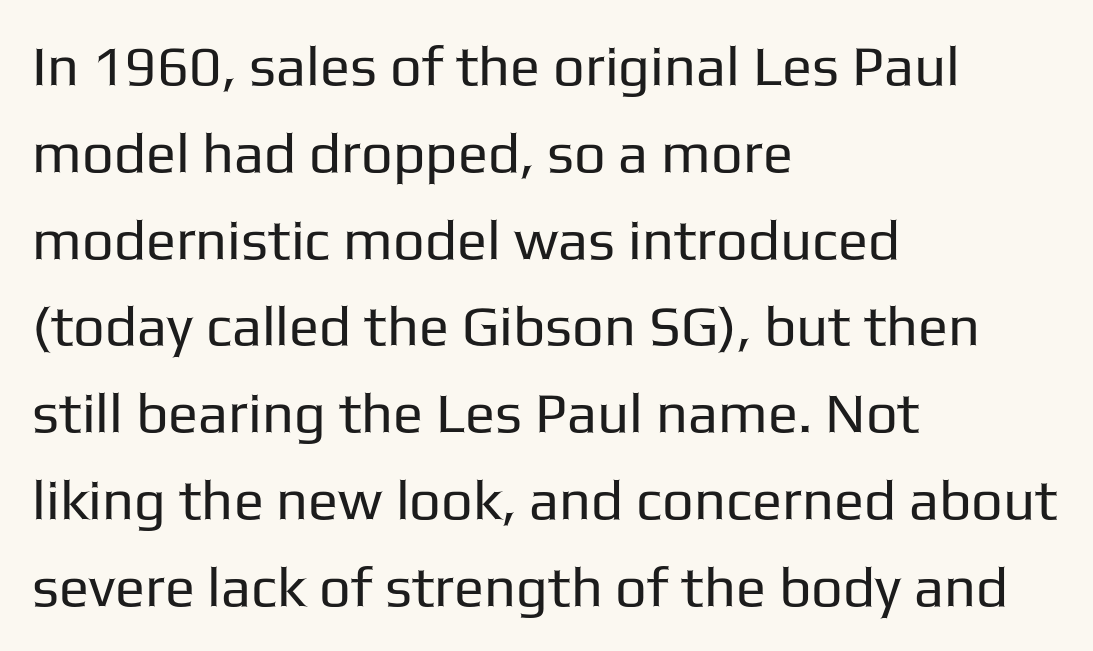
The image shows 56 px regular-weight sans-serif type, upright; set left-aligned, normal line spacing (1.55x), normal letter spacing, not underlined; low stroke contrast and a medium x-height.
